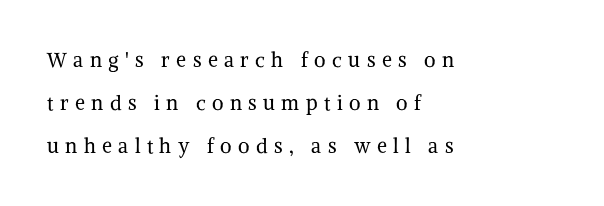
In CSS terms this would be text-align: left. Quick note: underline off. Vertical stems look standard width or narrower in stroke. Rendered with straight, roman letterforms. These lines have a slow, spaced-out rhythm from letter to letter. Baseline-to-baseline distance is far greater than the letter height.
